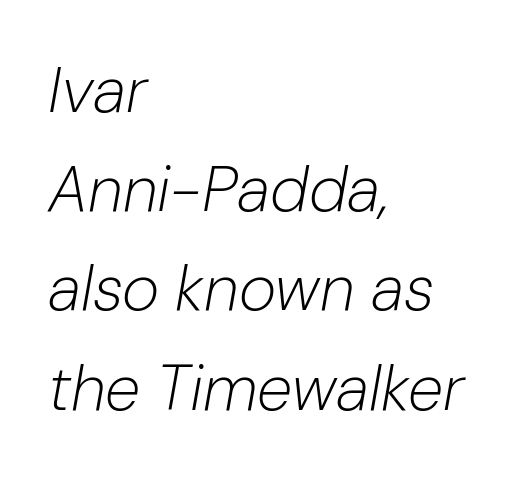
{"italic": "yes", "lean": "right", "slant_degrees": 10, "bold": "no", "weight": "light", "width": "normal", "stroke_contrast": "low", "x_height": "medium", "monospaced": "no", "underline": "no", "align": "left", "line_spacing": "normal", "line_spacing_ratio": 1.55, "letter_spacing": "normal", "letter_spacing_em": 0.0, "glyph_px": 64}
